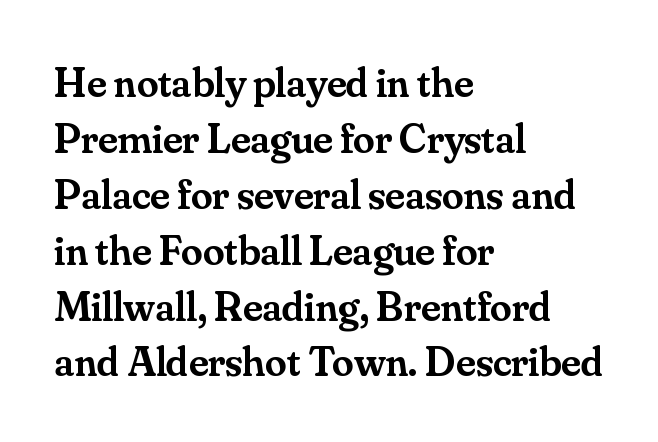
The image shows 43 px semibold serif type, upright; set left-aligned, normal line spacing (1.3x), normal letter spacing, not underlined; medium stroke contrast and a small x-height.
